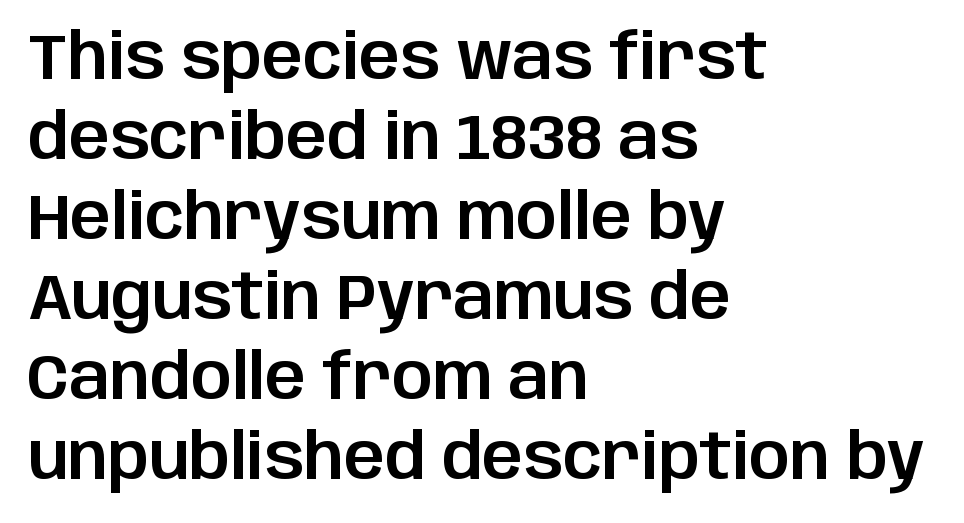
{"serif": "no", "italic": "no", "width": "normal", "stroke_contrast": "low", "x_height": "large", "monospaced": "no", "underline": "no", "align": "left", "line_spacing": "normal", "line_spacing_ratio": 1.25, "letter_spacing": "normal", "letter_spacing_em": 0.0, "glyph_px": 64}
